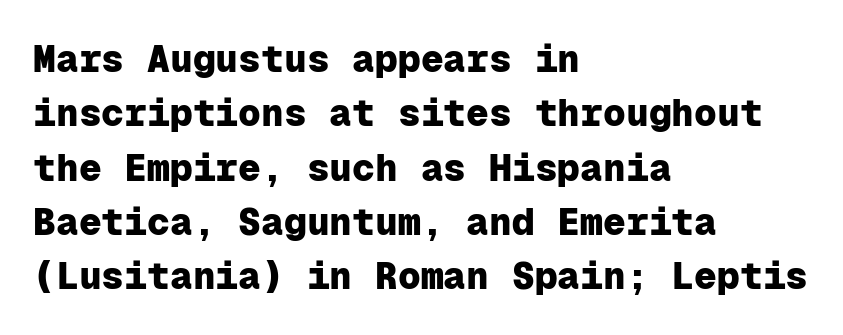
{"serif": "no", "italic": "no", "bold": "yes", "weight": "heavy", "width": "normal", "stroke_contrast": "low", "x_height": "medium", "monospaced": "yes", "underline": "no", "align": "left", "line_spacing": "normal", "line_spacing_ratio": 1.43, "letter_spacing": "normal", "letter_spacing_em": 0.0, "glyph_px": 38}
